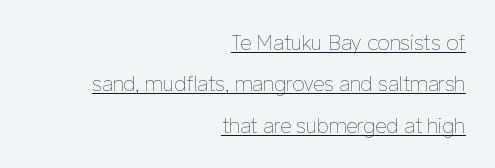
{"italic": "no", "bold": "no", "underline": "yes", "align": "right", "line_spacing": "loose", "line_spacing_ratio": 2.07, "letter_spacing": "normal", "letter_spacing_em": 0.0, "glyph_px": 20}
